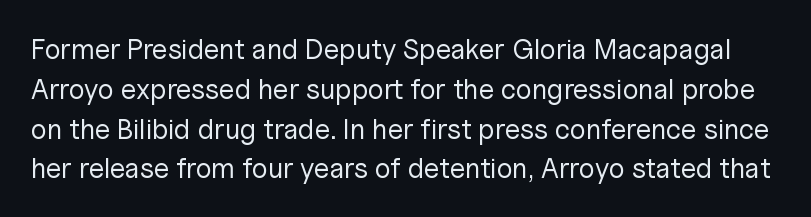
The image shows 28 px regular-weight sans-serif type, upright; set normal line spacing (1.42x), normal letter spacing, not underlined; low stroke contrast and a medium x-height.
